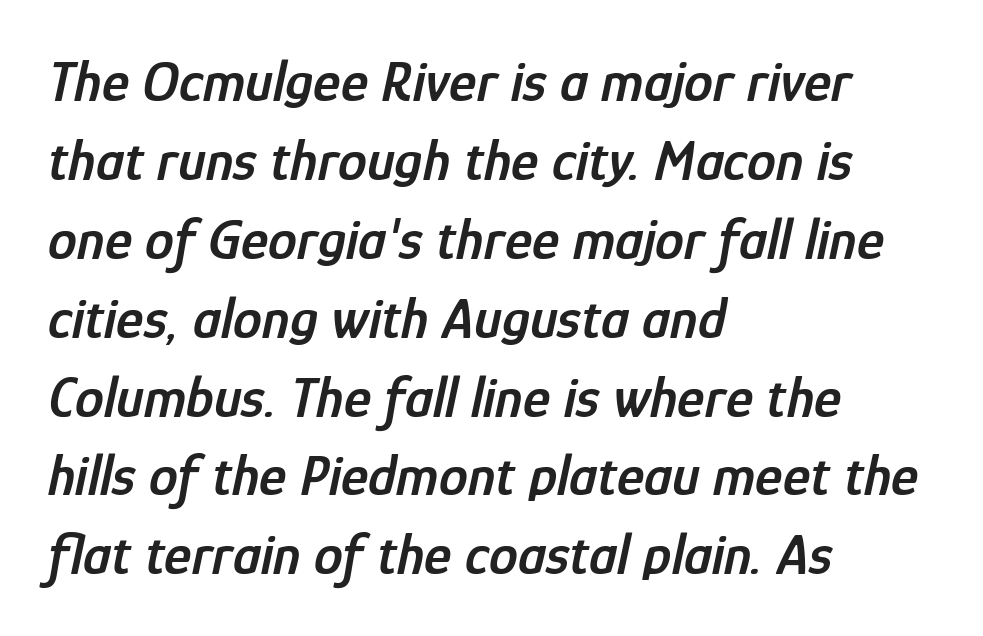
Q: Is the text bold? A: Semi-bold.
Q: Is the text italic (slanted)? A: Yes, it leans right by about 12 degrees.
Q: Is the text underlined? A: No.
Q: How is the paragraph aligned? A: Left-aligned.
Q: Is the spacing between letters normal or unusually wide? A: Normal.
Q: Is the spacing between lines tight, normal or loose? A: Normal.
Q: Width (condensed, normal, or wide)? A: Condensed.
Q: Stroke contrast? A: Low.
Q: x-height? A: Medium.
Q: Monospaced? A: No.
